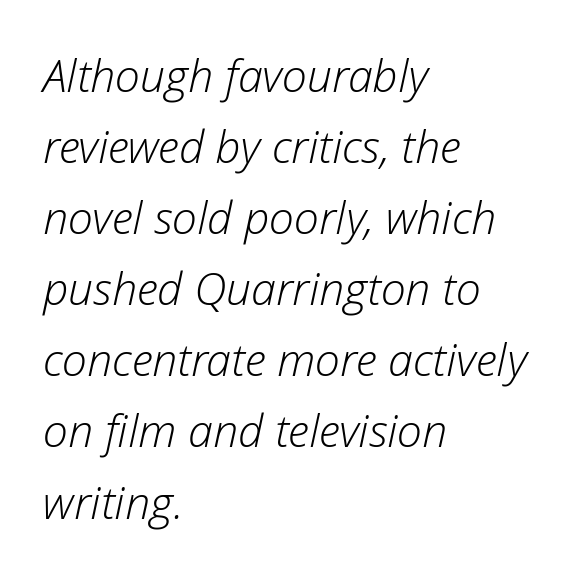
Looks like regular typesetting: each glyph gets only the width it needs. Stroke mass is kept to a normal reading level or below. Reading down the column, the eye jumps a familiar distance to each next line. The glyphs are unaccompanied by any horizontal stroke below them.
